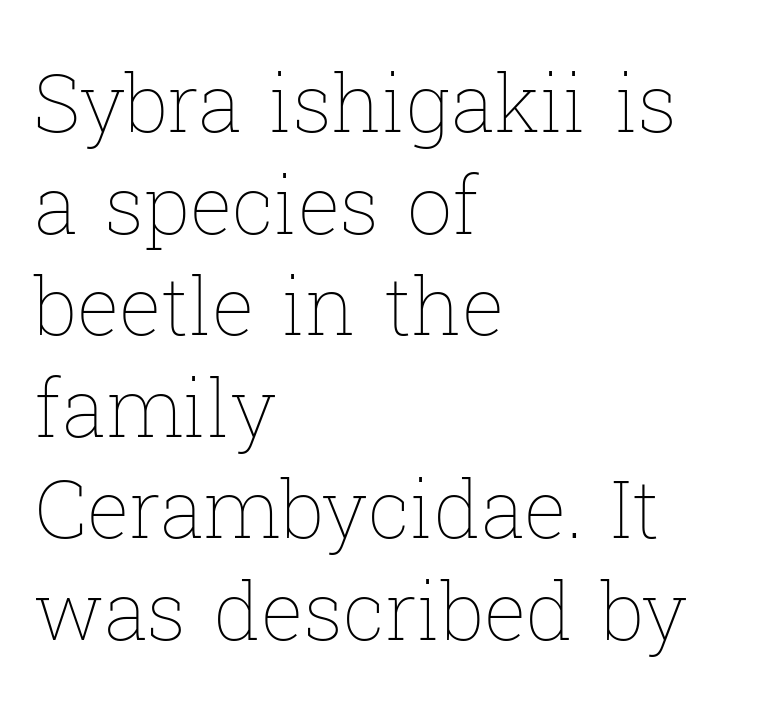
Spacing verdict: proportional, widths tailored to each character. The tracking reads as untouched default to a designer's eye. Stem width sits at or under what a default text font uses. The string is rendered with underlining switched off. The lines are quadded left. Designer's note — italics off, roman on.
